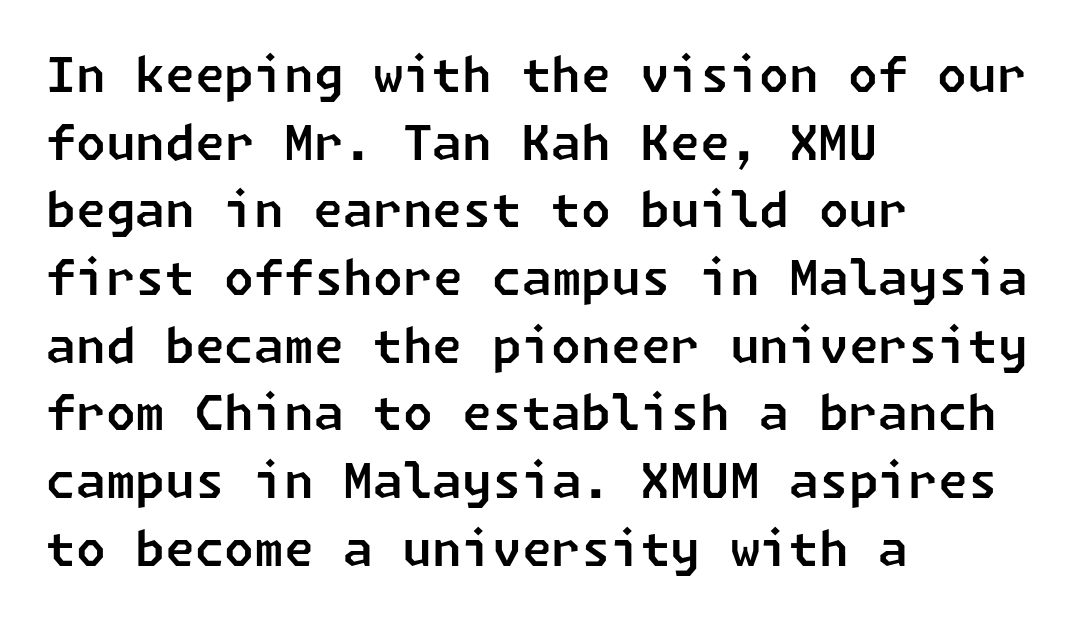
The image shows 48 px sans-serif type; set left-aligned, normal line spacing (1.41x), normal letter spacing, not underlined; low stroke contrast and a medium x-height.
